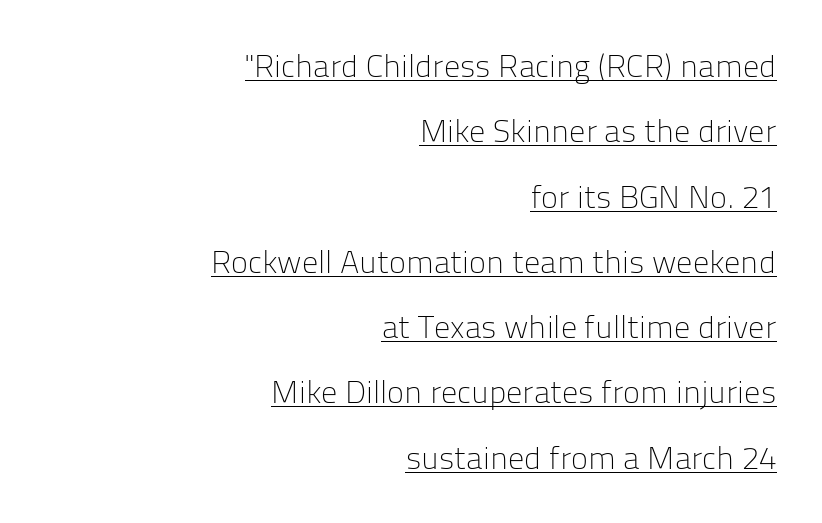
{"serif": "no", "italic": "no", "bold": "no", "weight": "light", "width": "normal", "stroke_contrast": "low", "x_height": "medium", "monospaced": "no", "underline": "yes", "align": "right", "line_spacing": "loose", "line_spacing_ratio": 2.04, "letter_spacing": "normal", "letter_spacing_em": 0.0, "glyph_px": 32}
